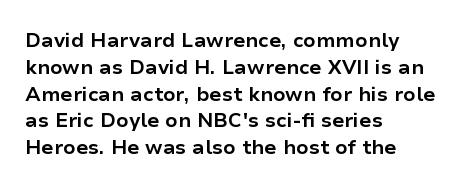
It's the straight-up-and-down kind of type. The letters sit at their default tracking, neither squeezed nor spread. Line starts are locked; line ends wander. This is heavy type, rendered in bold. Baseline-to-baseline distance is the conventional proportion of letter height.
